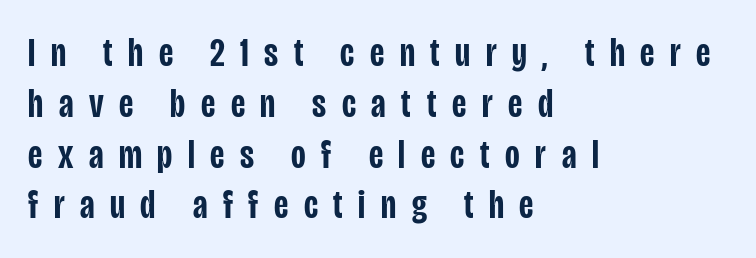
Q: Is the text bold? A: Semi-bold.
Q: Is the text italic (slanted)? A: No, it is upright.
Q: Is the typeface a serif or a sans-serif typeface? A: Sans-serif.
Q: Is the text underlined? A: No.
Q: How is the paragraph aligned? A: Left-aligned.
Q: Is the spacing between letters normal or unusually wide? A: Unusually wide.
Q: Is the spacing between lines tight, normal or loose? A: Normal.
Q: Width (condensed, normal, or wide)? A: Condensed.
Q: Stroke contrast? A: Low.
Q: x-height? A: Large.
Q: Monospaced? A: No.
